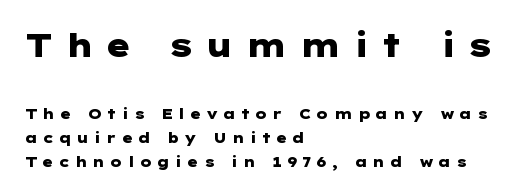
The image shows 32 px heavy, wide sans-serif type, upright; set left-aligned, normal line spacing (1.7x), unusually wide letter spacing (+0.33 em), not underlined; the first (top) block is 2.29x larger; low stroke contrast and a medium x-height.
